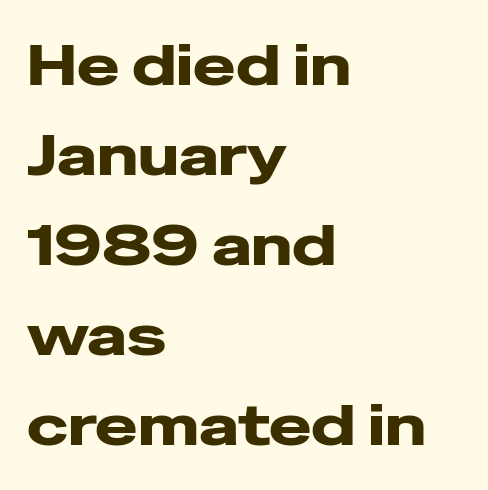
Q: Is the text bold? A: Yes.
Q: Is the text italic (slanted)? A: No, it is upright.
Q: Is the typeface a serif or a sans-serif typeface? A: Sans-serif.
Q: Is the text underlined? A: No.
Q: How is the paragraph aligned? A: Left-aligned.
Q: Is the spacing between letters normal or unusually wide? A: Normal.
Q: Is the spacing between lines tight, normal or loose? A: Normal.
Q: Width (condensed, normal, or wide)? A: Wide.
Q: Stroke contrast? A: Low.
Q: x-height? A: Medium.
Q: Monospaced? A: No.
